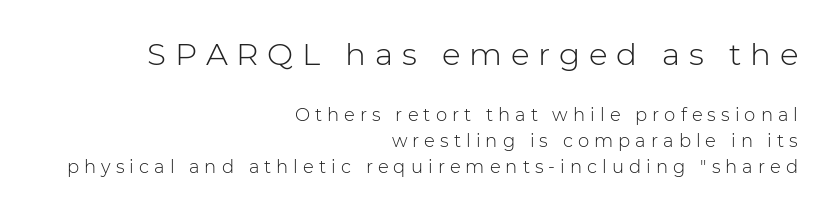
Q: Is the text bold? A: No.
Q: Is the text italic (slanted)? A: No, it is upright.
Q: Is the typeface a serif or a sans-serif typeface? A: Sans-serif.
Q: Is the text underlined? A: No.
Q: How is the paragraph aligned? A: Right-aligned.
Q: Is the spacing between letters normal or unusually wide? A: Unusually wide.
Q: Is the spacing between lines tight, normal or loose? A: Normal.
Q: Which block of text is set in a larger size, the first (top) or the second (bottom)? A: The first (top) one.
Q: Width (condensed, normal, or wide)? A: Normal.
Q: Stroke contrast? A: Low.
Q: x-height? A: Medium.
Q: Monospaced? A: No.
